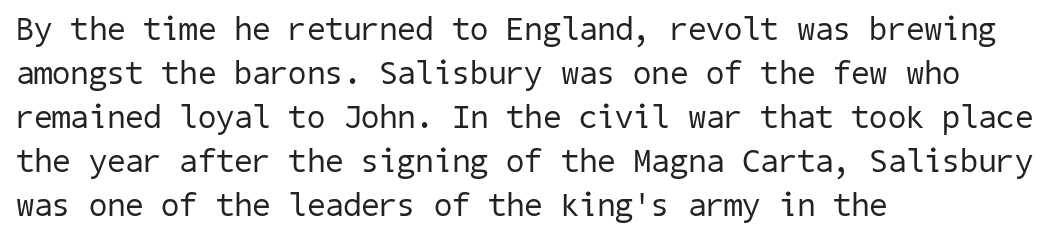
Q: Is the text bold? A: No.
Q: Is the typeface a serif or a sans-serif typeface? A: Sans-serif.
Q: Is the text underlined? A: No.
Q: How is the paragraph aligned? A: Left-aligned.
Q: Is the spacing between letters normal or unusually wide? A: Normal.
Q: Is the spacing between lines tight, normal or loose? A: Normal.
Q: Width (condensed, normal, or wide)? A: Normal.
Q: Stroke contrast? A: Low.
Q: x-height? A: Medium.
